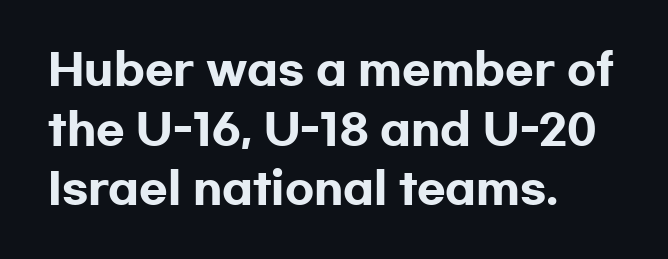
{"serif": "no", "italic": "no", "bold": "yes", "weight": "heavy", "width": "wide", "stroke_contrast": "low", "x_height": "medium", "monospaced": "no", "underline": "no", "align": "left", "line_spacing": "normal", "line_spacing_ratio": 1.42, "letter_spacing": "normal", "letter_spacing_em": 0.0, "glyph_px": 42}
